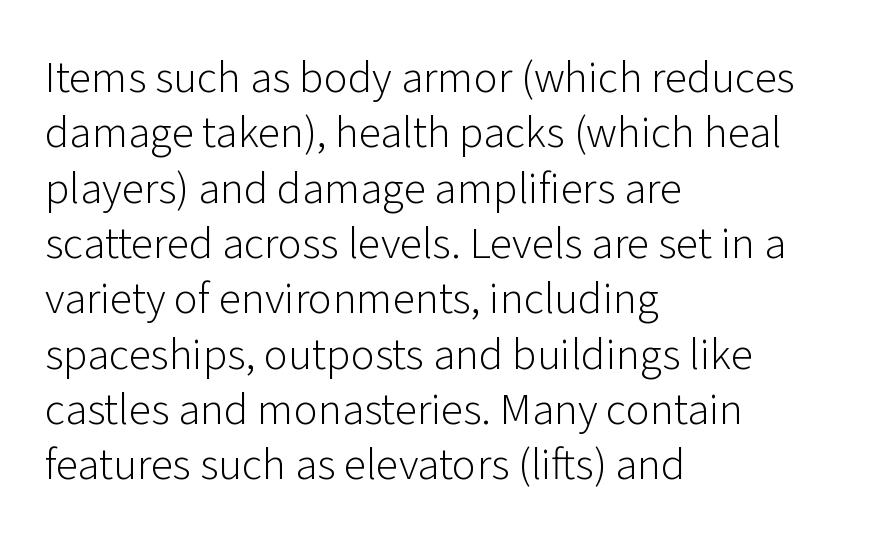
Has an underline been added? It has not. A typesetter would call this zero additional tracking. Note the varied advance widths — an 'i' is clearly narrower than an 'm'. A typesetter would label this face a sans.
